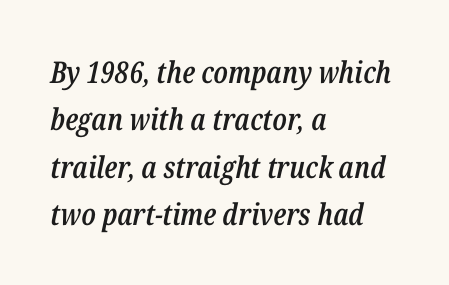
The image shows 30 px semibold, condensed type, italic (leaning right); set left-aligned, normal line spacing (1.58x), normal letter spacing, not underlined; low stroke contrast and a medium x-height.
